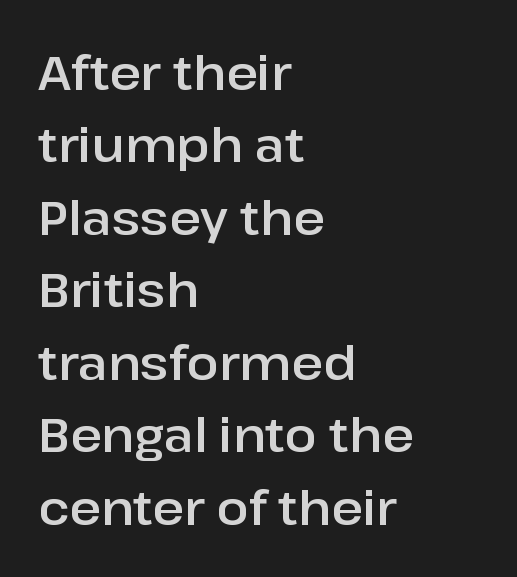
This sample has the flowing, uneven cadence of proportional lettering. Underline: absent. Quick note: interline space is typical. The letters stand upright; this is a roman face. This sample uses a sans-serif face.
